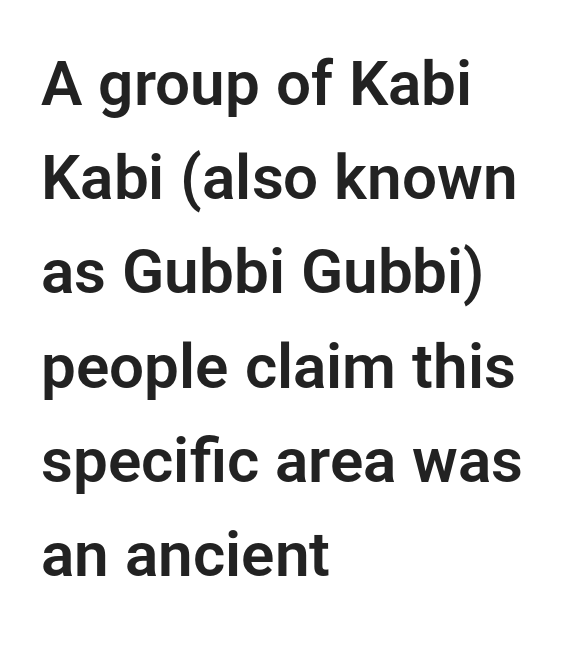
{"serif": "no", "italic": "no", "width": "normal", "stroke_contrast": "low", "x_height": "medium", "monospaced": "no", "underline": "no", "align": "left", "line_spacing": "normal", "line_spacing_ratio": 1.52, "letter_spacing": "normal", "letter_spacing_em": 0.0, "glyph_px": 62}
